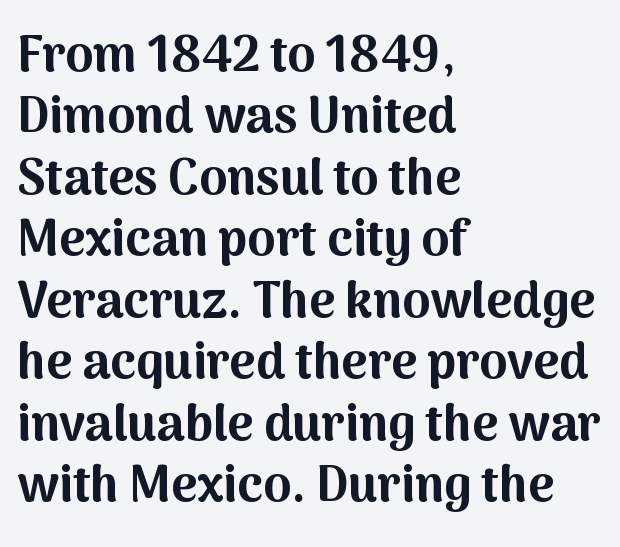
The image shows 50 px bold sans-serif type, upright; set left-aligned, line spacing 1.23x, normal letter spacing, not underlined; medium stroke contrast and a medium x-height.
